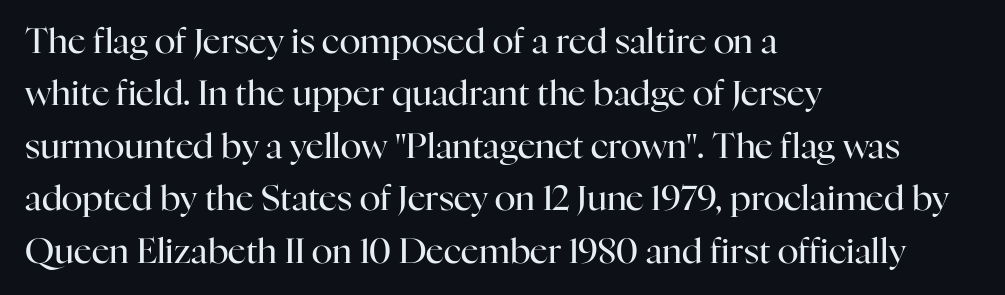
The image shows 35 px regular-weight serif type, upright; set left-aligned, normal line spacing (1.5x), normal letter spacing, not underlined; high stroke contrast and a medium x-height.
